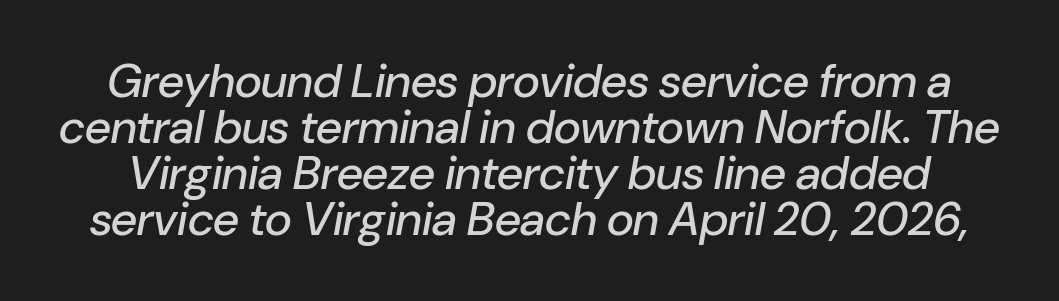
The image shows 47 px text type, italic (leaning right); set tight line spacing (0.98x), normal letter spacing, not underlined; low stroke contrast and a medium x-height.
